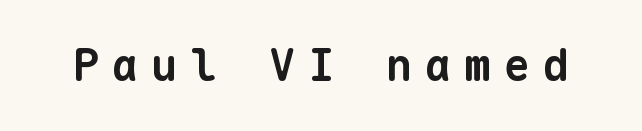
{"serif": "no", "bold": "yes", "weight": "bold", "width": "normal", "stroke_contrast": "low", "x_height": "medium", "monospaced": "yes", "underline": "no", "letter_spacing": "wide", "letter_spacing_em": 0.29, "glyph_px": 44}
